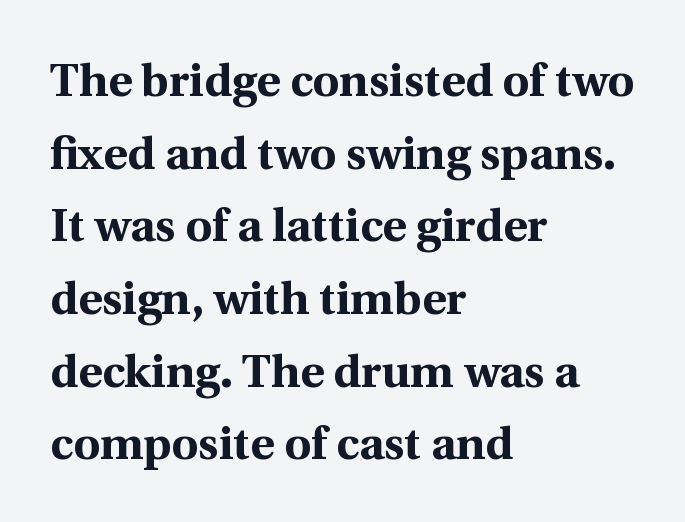
Q: Is the text bold? A: Yes.
Q: Is the text italic (slanted)? A: No, it is upright.
Q: Is the typeface a serif or a sans-serif typeface? A: Serif.
Q: Is the text underlined? A: No.
Q: How is the paragraph aligned? A: Left-aligned.
Q: Is the spacing between letters normal or unusually wide? A: Normal.
Q: Is the spacing between lines tight, normal or loose? A: Normal.
Q: Width (condensed, normal, or wide)? A: Normal.
Q: x-height? A: Medium.
Q: Monospaced? A: No.
